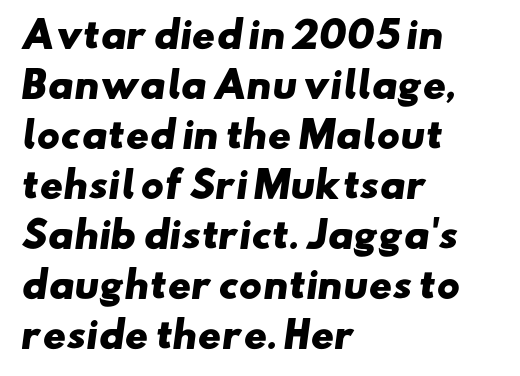
The image shows 35 px heavy, wide sans-serif type; set left-aligned, normal line spacing (1.43x), normal letter spacing, not underlined; low stroke contrast and a small x-height.
